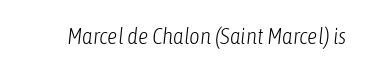
Q: Is the text bold? A: No.
Q: Is the text italic (slanted)? A: Yes, it leans right by about 6 degrees.
Q: Is the text underlined? A: No.
Q: Is the spacing between letters normal or unusually wide? A: Normal.
